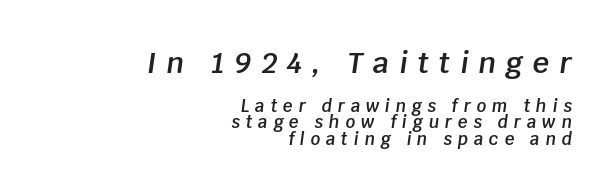
Weight: semibold (demi). Every character sits at an angle, as italics do. Spacing verdict: proportional, widths tailored to each character. The passage shown begins with its larger block and ends with its smaller one. Leading is clearly below the norm, producing a dense column.
